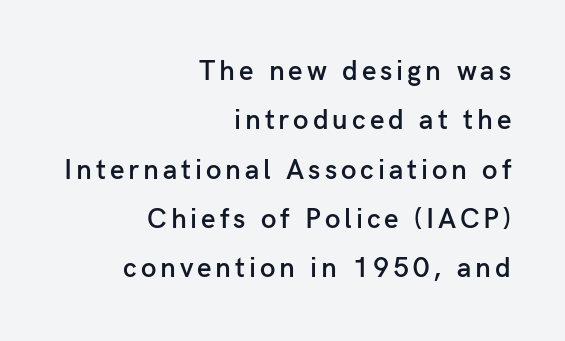
Here the designer chose a conventional face with non-uniform glyph widths. Letterform terminals end flat and unadorned throughout the passage. Slightly chunky letters — semibold, I'd say, not full bold. One-word summary of the alignment: right. No word sits above an underline. Italic? Not at all — the glyphs are vertical.
